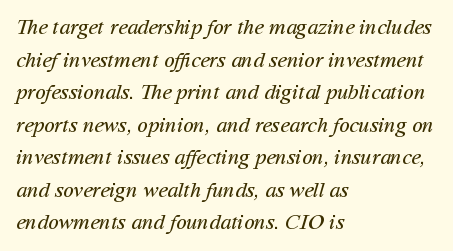
You could call the tracking neutral — neither tight nor loose. Counters stay open thanks to moderate or lighter strokes. Compared with typical paragraphs, the rows here are spaced about the same. Plain, unruled lines of type.
